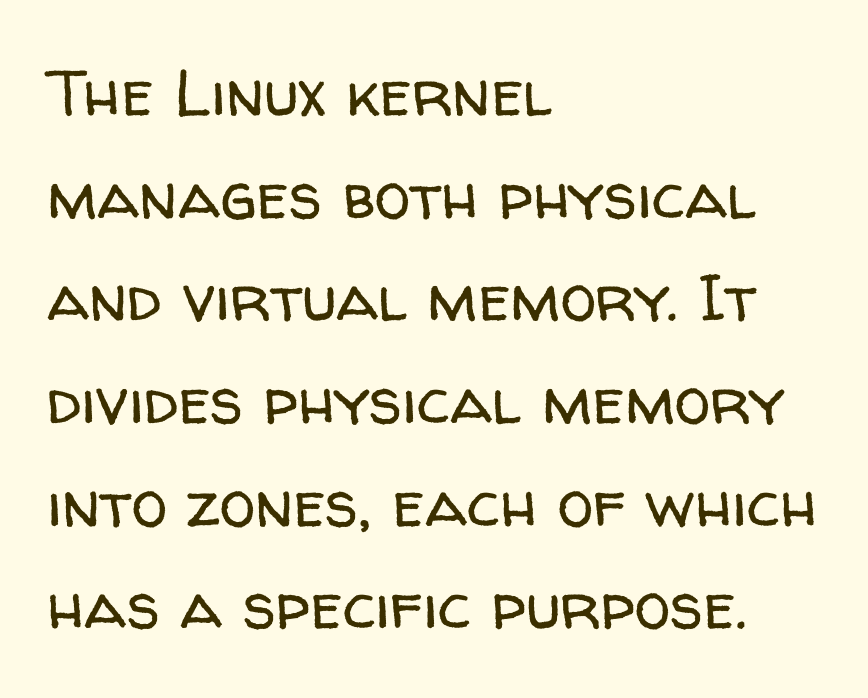
Descenders are the only things crossing below the line. A typesetter would call this proportional, since set widths differ per character. The typesetter chose a ragged-right arrangement here. To sum up the face: it is a sans, with no serifs.
